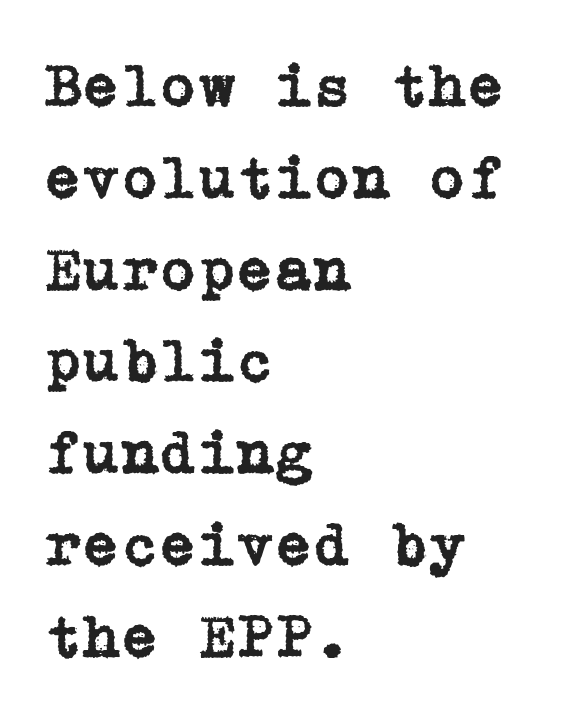
Q: Is the text italic (slanted)? A: No, it is upright.
Q: Is the typeface a serif or a sans-serif typeface? A: Serif.
Q: Is the text underlined? A: No.
Q: How is the paragraph aligned? A: Left-aligned.
Q: Is the spacing between letters normal or unusually wide? A: Normal.
Q: Is the spacing between lines tight, normal or loose? A: Normal.
Q: Width (condensed, normal, or wide)? A: Normal.
Q: Stroke contrast? A: Low.
Q: x-height? A: Medium.
